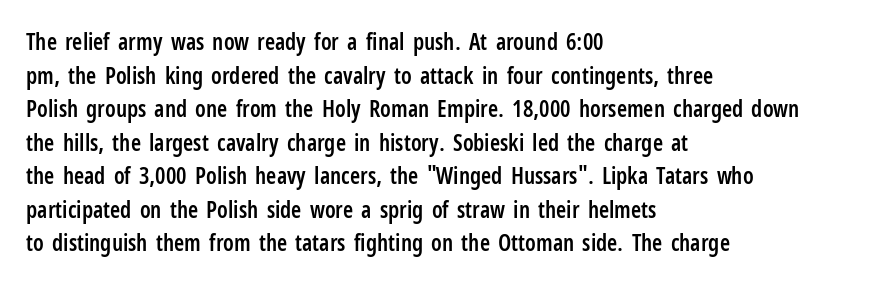
The image shows 23 px text type, upright; set left-aligned, normal line spacing (1.46x), normal letter spacing, not underlined.
